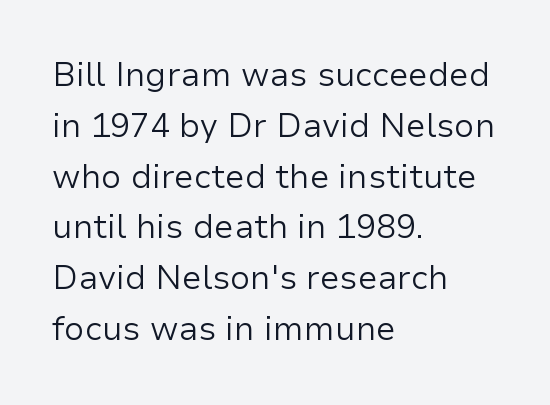
Q: Is the text bold? A: No.
Q: Is the text italic (slanted)? A: No, it is upright.
Q: Is the typeface a serif or a sans-serif typeface? A: Sans-serif.
Q: Is the text underlined? A: No.
Q: How is the paragraph aligned? A: Left-aligned.
Q: Is the spacing between letters normal or unusually wide? A: Normal.
Q: Is the spacing between lines tight, normal or loose? A: Normal.
Q: Width (condensed, normal, or wide)? A: Normal.
Q: Stroke contrast? A: Low.
Q: x-height? A: Medium.
Q: Monospaced? A: No.
